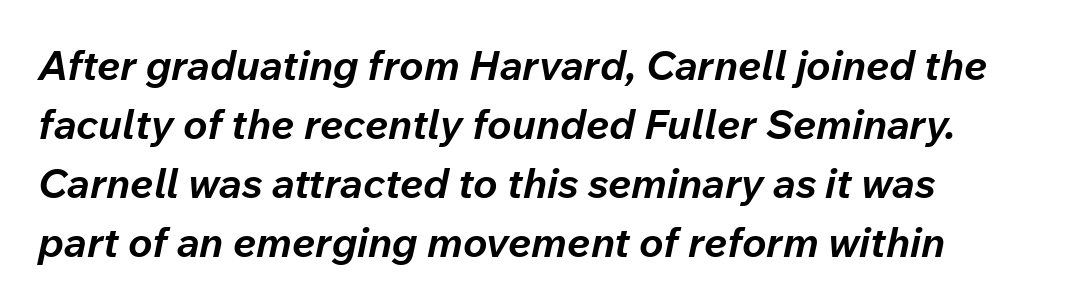
Bold? Absolutely — the strokes are thick and heavy. Observe the lean: these are italic letterforms. The passage shown is not underscored anywhere. Regular leading. Nobody touched the tracking dial on this one. A typesetter would call this proportional, since set widths differ per character.
